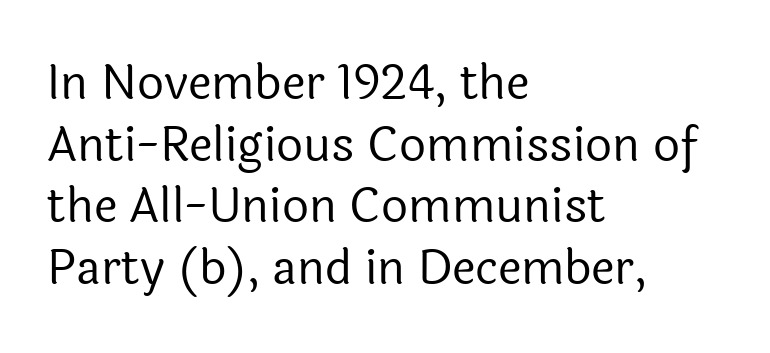
The image shows 47 px regular-weight sans-serif type, upright; set left-aligned, normal line spacing (1.31x), normal letter spacing, not underlined; a medium x-height.
